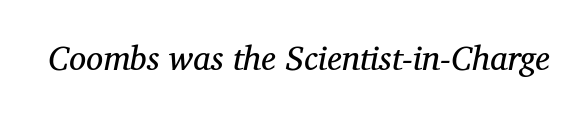
Q: Is the text bold? A: No.
Q: Is the text italic (slanted)? A: Yes, it leans right by about 12 degrees.
Q: Is the typeface a serif or a sans-serif typeface? A: Serif.
Q: Is the text underlined? A: No.
Q: Is the spacing between letters normal or unusually wide? A: Normal.
Q: Width (condensed, normal, or wide)? A: Normal.
Q: Stroke contrast? A: Medium.
Q: x-height? A: Medium.
Q: Monospaced? A: No.
